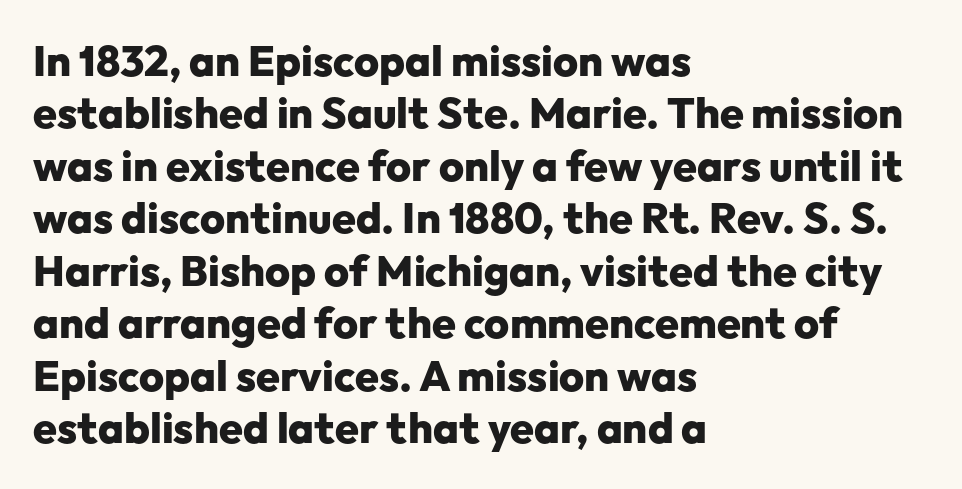
Q: Is the text bold? A: Yes.
Q: Is the text italic (slanted)? A: No, it is upright.
Q: Is the typeface a serif or a sans-serif typeface? A: Sans-serif.
Q: Is the text underlined? A: No.
Q: How is the paragraph aligned? A: Left-aligned.
Q: Is the spacing between letters normal or unusually wide? A: Normal.
Q: Width (condensed, normal, or wide)? A: Normal.
Q: Stroke contrast? A: Low.
Q: x-height? A: Medium.
Q: Monospaced? A: No.
